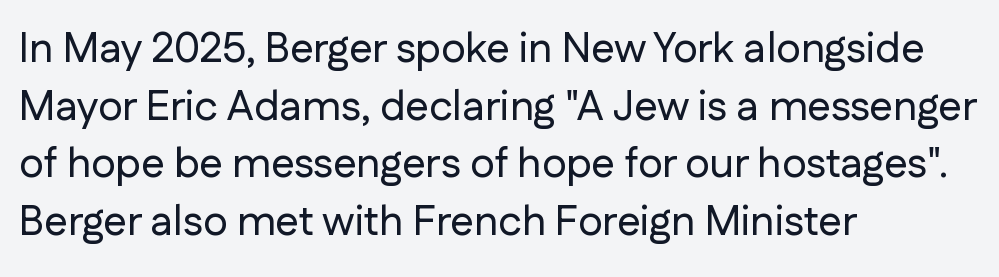
{"serif": "no", "italic": "no", "width": "normal", "stroke_contrast": "low", "x_height": "medium", "monospaced": "no", "underline": "no", "align": "left", "line_spacing": "normal", "line_spacing_ratio": 1.37, "letter_spacing": "normal", "letter_spacing_em": 0.0, "glyph_px": 42}
